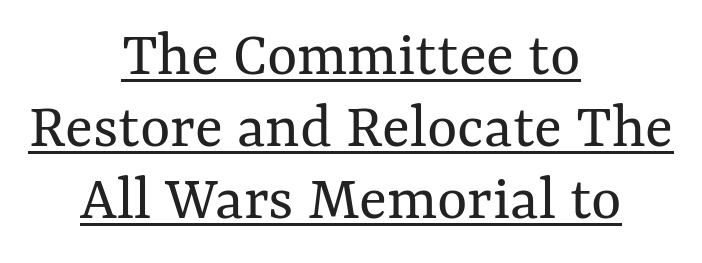
Cramped leading. Standard letterfit; no display-style spreading of the glyphs. This sample has the flowing, uneven cadence of proportional lettering. The setting favours the middle, as headings and verse often do. When letters stand straight like this, we call the style roman or upright.
